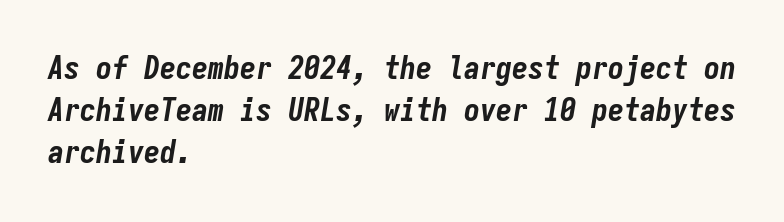
Q: Is the text bold? A: Yes.
Q: Is the text italic (slanted)? A: Yes, it leans right by about 9 degrees.
Q: Is the text underlined? A: No.
Q: How is the paragraph aligned? A: Left-aligned.
Q: Is the spacing between letters normal or unusually wide? A: Normal.
Q: Is the spacing between lines tight, normal or loose? A: Normal.
Q: Width (condensed, normal, or wide)? A: Condensed.
Q: Stroke contrast? A: Low.
Q: x-height? A: Medium.
Q: Monospaced? A: Yes.
